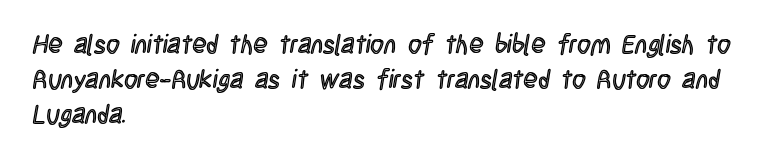
Anything drawn beneath the words? Only blank space. Vertical spacing — default. Short note: letters normally spaced. Leftover space on each line is placed entirely after the last word.
